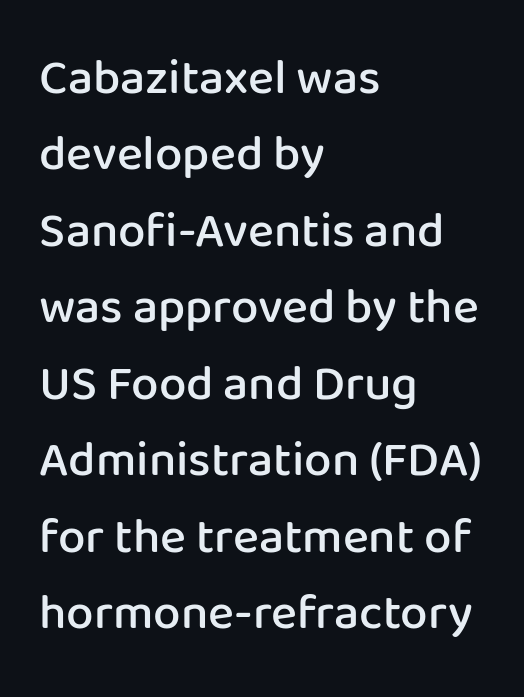
Q: Is the text bold? A: Semi-bold.
Q: Is the text italic (slanted)? A: No, it is upright.
Q: Is the typeface a serif or a sans-serif typeface? A: Sans-serif.
Q: Is the text underlined? A: No.
Q: How is the paragraph aligned? A: Left-aligned.
Q: Is the spacing between letters normal or unusually wide? A: Normal.
Q: Is the spacing between lines tight, normal or loose? A: Normal.
Q: Width (condensed, normal, or wide)? A: Normal.
Q: Stroke contrast? A: Low.
Q: x-height? A: Medium.
Q: Monospaced? A: No.
